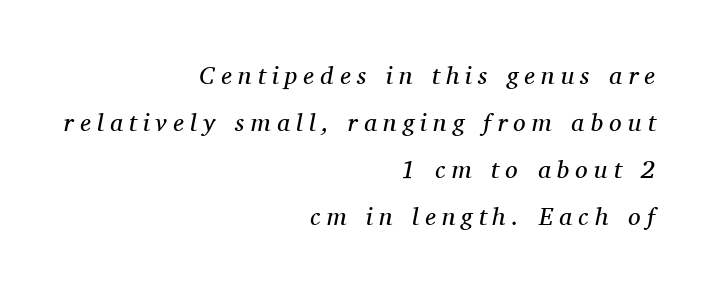
{"italic": "yes", "lean": "right", "slant_degrees": 11, "bold": "no", "underline": "no", "align": "right", "line_spacing_ratio": 1.88, "letter_spacing": "wide", "letter_spacing_em": 0.25, "glyph_px": 25}
